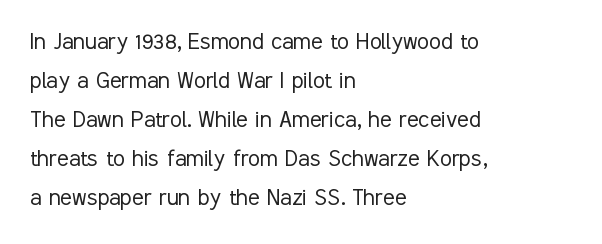
Nothing heavy about these letters — not bold at all. The block of text has a typical density, with ordinary space between rows. Posture: straight, roman, zero tilt. Quick note: underline off. The letterforms sit shoulder to shoulder at normal distance.
